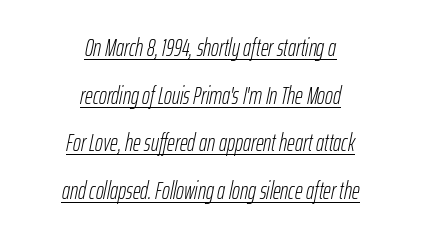
Alignment: centered. Summary of vertical rhythm: relaxed, with wide interline spacing. The glyphs look as if they've been sheared to an angle. Unbolded letterforms with no extra heft.
